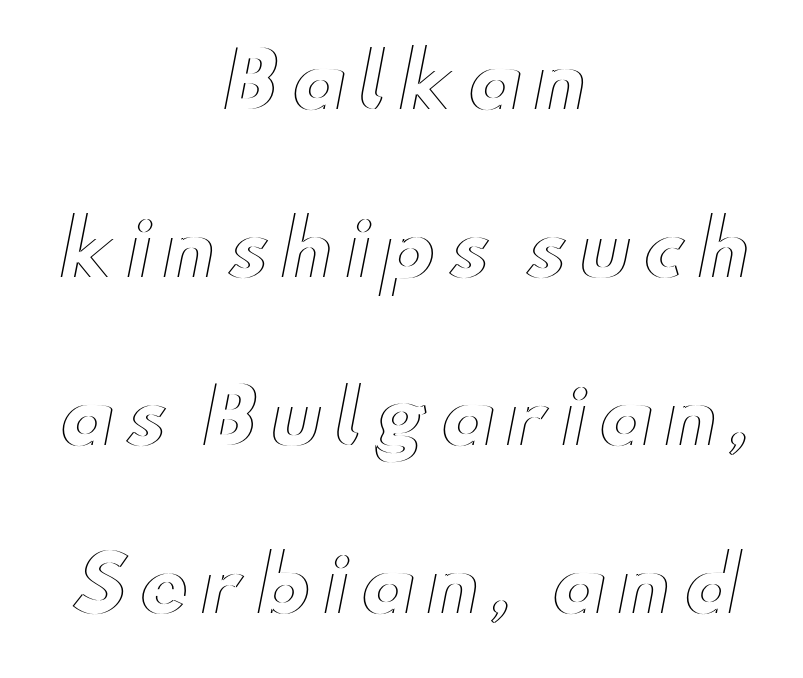
{"width": "wide", "x_height": "small", "monospaced": "no", "underline": "no", "align": "center", "line_spacing": "loose", "line_spacing_ratio": 2.24, "glyph_px": 75}
